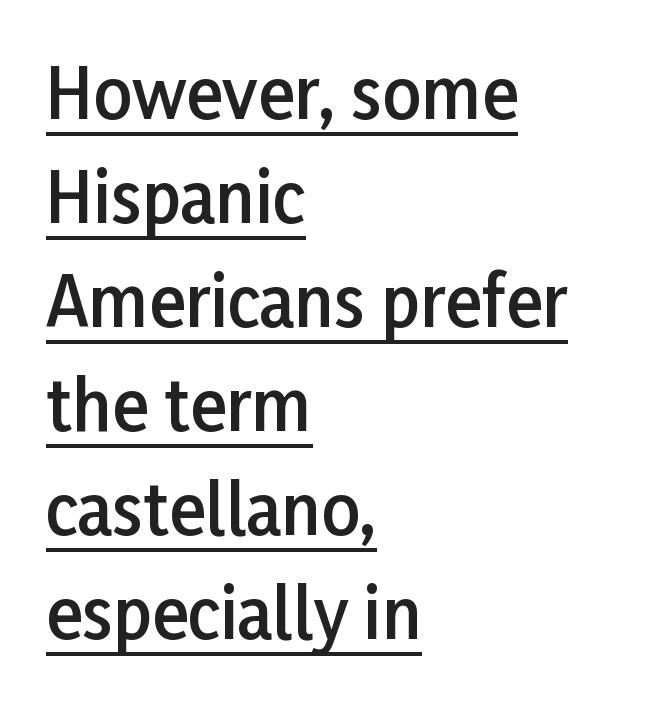
This sample carries an underscore along the baseline area. Look at the bottom of the vertical strokes: they stop flat, with no serifs. Each glyph is drawn with semibold strokes, heavier than normal yet not fully bold. Here the designer chose a conventional face with non-uniform glyph widths. This sample keeps an unexceptional amount of space between lines. There is no visible air inserted between adjacent glyphs.
